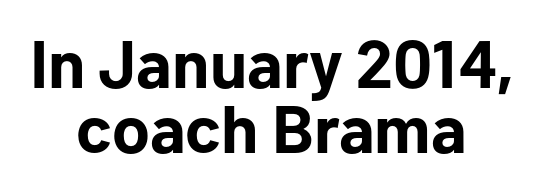
The image shows 67 px bold sans-serif type, upright; set centered, tight line spacing (0.97x), normal letter spacing, not underlined; low stroke contrast and a medium x-height.
